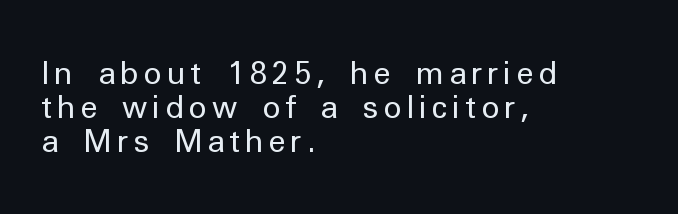
To sum up the face: it is a sans, with no serifs. Very little white space separates one row of letters from the next. Nothing heavy about these letters — not bold at all. This rendering uses left alignment, leaving the right contour irregular. Check under the words: just untouched page.
